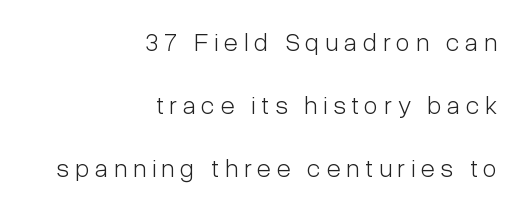
{"italic": "no", "bold": "no", "underline": "no", "align": "right", "line_spacing": "loose", "line_spacing_ratio": 2.42, "letter_spacing": "wide", "letter_spacing_em": 0.22, "glyph_px": 26}
